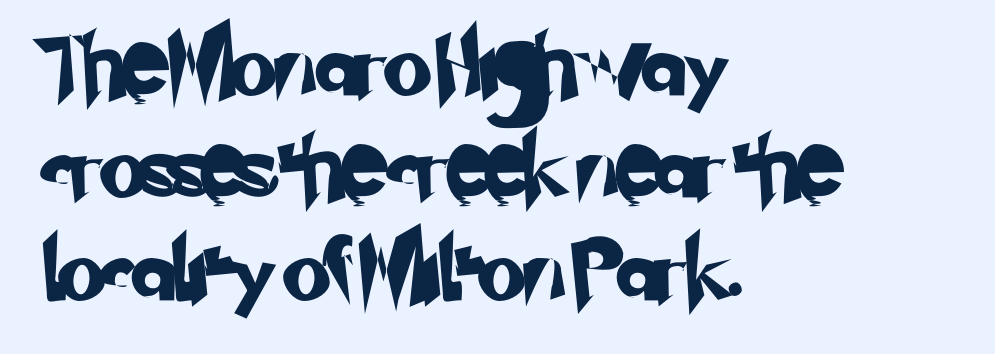
What stands out about the letter spacing? Nothing — it is the standard amount. The rendering shows plain stroke endings on the letterforms — a sans-serif design. Line spacing here is normal. Alignment: flush left. These lines are rendered in a variable-pitch font. The baseline area is clear.
